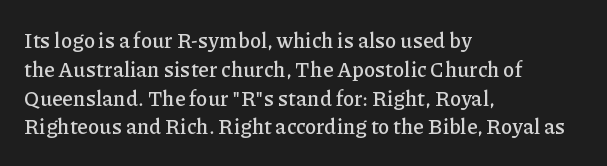
Q: Is the text italic (slanted)? A: No, it is upright.
Q: Is the text underlined? A: No.
Q: How is the paragraph aligned? A: Left-aligned.
Q: Is the spacing between letters normal or unusually wide? A: Normal.
Q: Is the spacing between lines tight, normal or loose? A: Normal.
